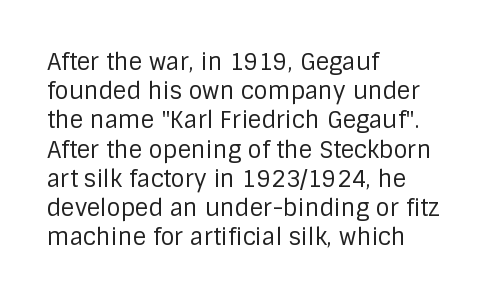
Nothing unusual about the tracking: characters are spaced as the font intends. Caption: multi-line text, flush left, ragged right. How would I describe the line gaps? Plain and ordinary. Unbolded letterforms with no extra heft.
